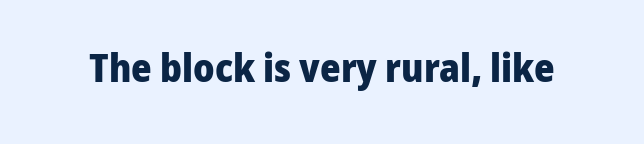
The image shows 39 px heavy sans-serif type, upright; set normal letter spacing, not underlined; low stroke contrast and a medium x-height.
